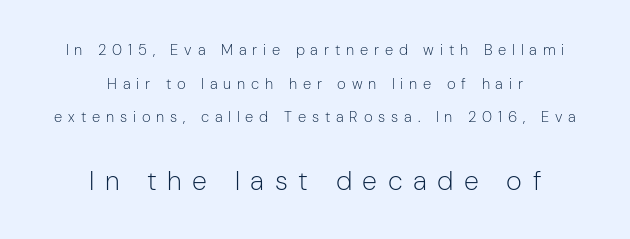
The image shows 27 px text type, upright; set centered, loose line spacing (2.25x), unusually wide letter spacing (+0.39 em), not underlined; the second (bottom) block is 1.8x larger.
